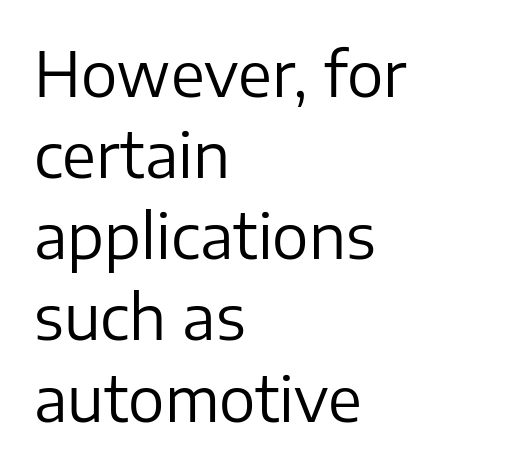
The image shows 61 px regular-weight sans-serif type, upright; set left-aligned, normal line spacing (1.33x), normal letter spacing, not underlined; low stroke contrast and a medium x-height.
